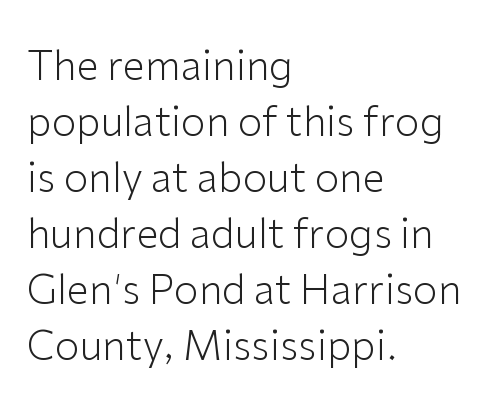
Q: Is the text bold? A: No.
Q: Is the text italic (slanted)? A: No, it is upright.
Q: Is the typeface a serif or a sans-serif typeface? A: Sans-serif.
Q: Is the text underlined? A: No.
Q: How is the paragraph aligned? A: Left-aligned.
Q: Is the spacing between letters normal or unusually wide? A: Normal.
Q: Is the spacing between lines tight, normal or loose? A: Normal.
Q: Width (condensed, normal, or wide)? A: Normal.
Q: Stroke contrast? A: Low.
Q: x-height? A: Medium.
Q: Monospaced? A: No.
